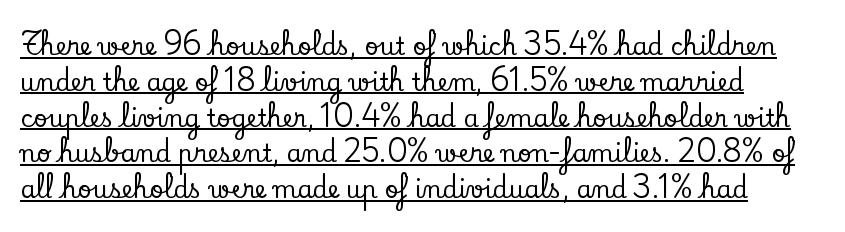
Q: Is the text italic (slanted)? A: No, it is upright.
Q: Is the text underlined? A: Yes.
Q: How is the paragraph aligned? A: Left-aligned.
Q: Is the spacing between letters normal or unusually wide? A: Normal.
Q: Is the spacing between lines tight, normal or loose? A: Normal.
